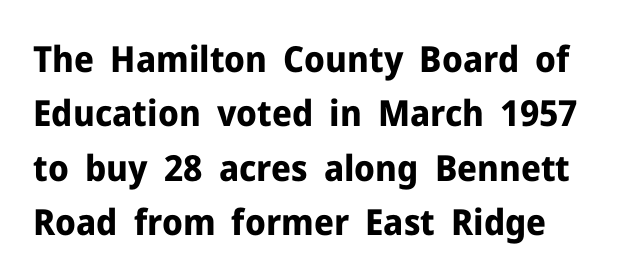
{"serif": "no", "italic": "no", "bold": "yes", "weight": "bold", "width": "normal", "stroke_contrast": "low", "x_height": "medium", "monospaced": "no", "underline": "no", "align": "left", "line_spacing": "normal", "line_spacing_ratio": 1.51, "letter_spacing": "normal", "letter_spacing_em": 0.0, "glyph_px": 36}
